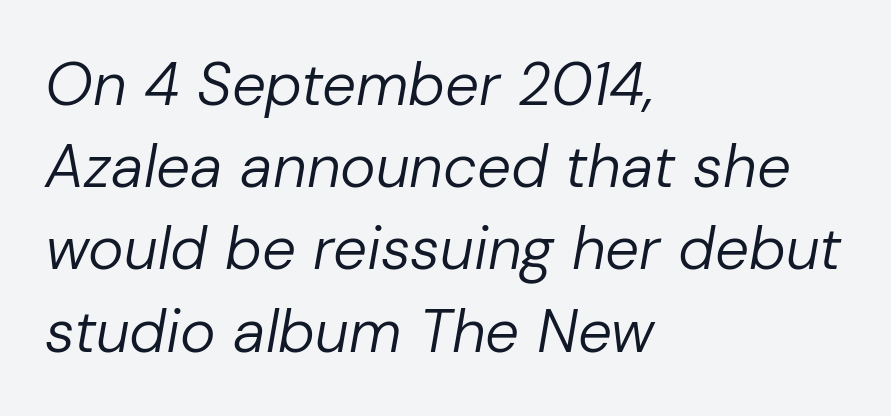
This sample has the flowing, uneven cadence of proportional lettering. Underline: absent. This sample is left-justified, so line endings fall wherever the words run out. The rendering uses a moderate line-height, typical for paragraphs.
